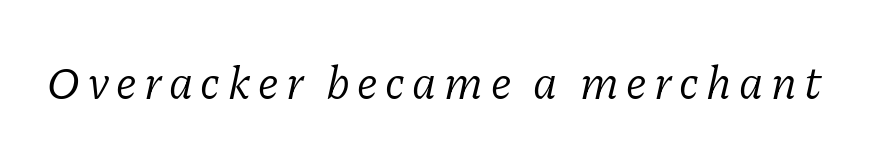
The image shows 47 px light serif type, italic (leaning right); set not underlined; low stroke contrast and a medium x-height.
